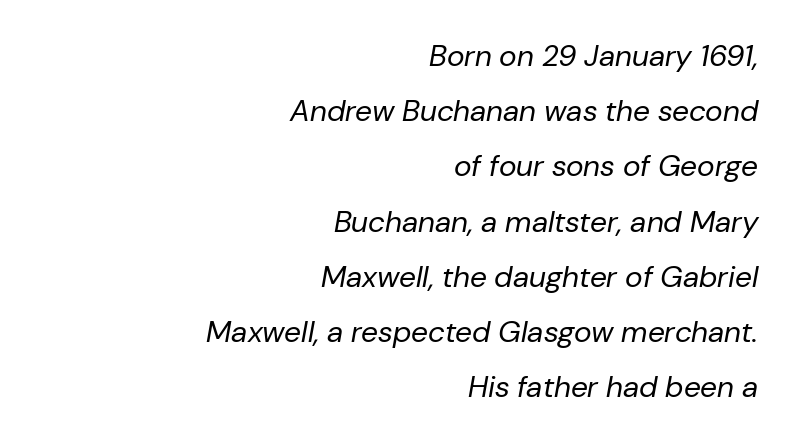
Q: Is the text bold? A: No.
Q: Is the text italic (slanted)? A: Yes, it leans right by about 10 degrees.
Q: Is the text underlined? A: No.
Q: How is the paragraph aligned? A: Right-aligned.
Q: Is the spacing between letters normal or unusually wide? A: Normal.
Q: Width (condensed, normal, or wide)? A: Normal.
Q: Stroke contrast? A: Low.
Q: x-height? A: Medium.
Q: Monospaced? A: No.
